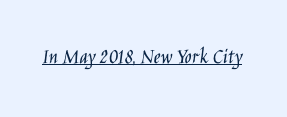
The image shows 23 px text type; set normal letter spacing, underlined.
